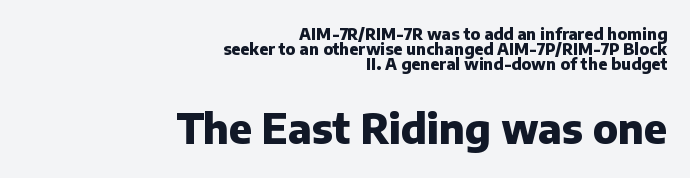
Q: Is the text bold? A: Yes.
Q: Is the text italic (slanted)? A: No, it is upright.
Q: Is the typeface a serif or a sans-serif typeface? A: Sans-serif.
Q: Is the text underlined? A: No.
Q: How is the paragraph aligned? A: Right-aligned.
Q: Is the spacing between letters normal or unusually wide? A: Normal.
Q: Is the spacing between lines tight, normal or loose? A: Tight.
Q: Which block of text is set in a larger size, the first (top) or the second (bottom)? A: The second (bottom) one.
Q: Width (condensed, normal, or wide)? A: Normal.
Q: Stroke contrast? A: Low.
Q: x-height? A: Medium.
Q: Monospaced? A: No.
